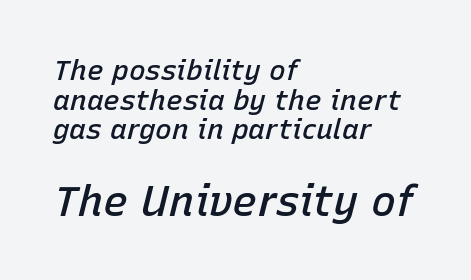
The rendering anchors every line to the left-hand side. Think of a printed novel: that variable character pitch is what you see here. Between one letter and the next there's only the usual sliver of space. Weight: semibold (demi). Underlining? Definitely not there.
